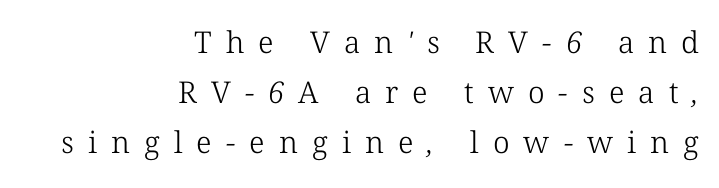
The image shows 30 px light serif type; set right-aligned, normal line spacing (1.66x), unusually wide letter spacing (+0.47 em), not underlined; low stroke contrast and a medium x-height.
